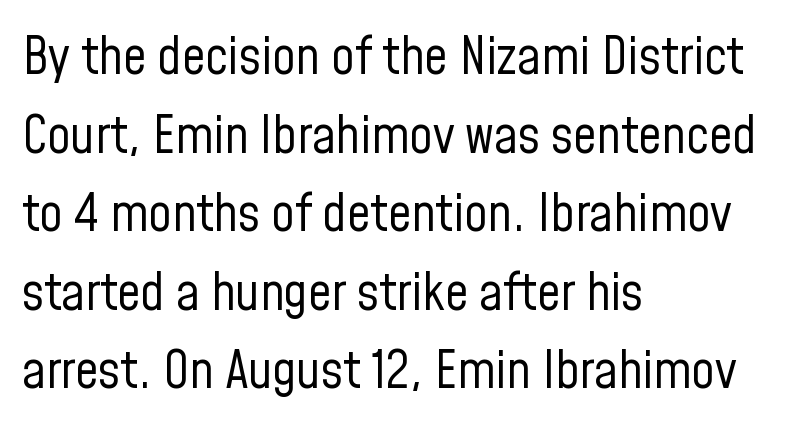
Q: Is the text bold? A: No.
Q: Is the text italic (slanted)? A: No, it is upright.
Q: Is the typeface a serif or a sans-serif typeface? A: Sans-serif.
Q: Is the text underlined? A: No.
Q: How is the paragraph aligned? A: Left-aligned.
Q: Is the spacing between letters normal or unusually wide? A: Normal.
Q: Is the spacing between lines tight, normal or loose? A: Normal.
Q: Width (condensed, normal, or wide)? A: Condensed.
Q: Stroke contrast? A: Low.
Q: x-height? A: Medium.
Q: Monospaced? A: No.
